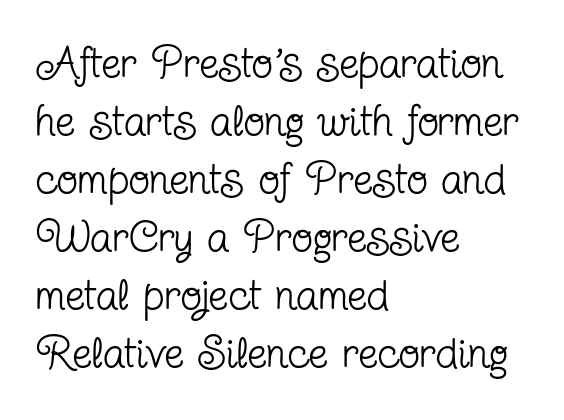
A typesetter would mark this as roman, not italic. Decoration check: the copy has no underline. Letterform terminals end in serifs throughout the passage. This sample is left-justified, so line endings fall wherever the words run out.
